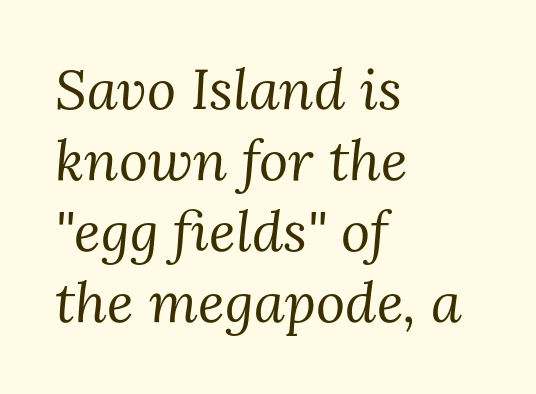
Q: Is the text bold? A: No.
Q: Is the text italic (slanted)? A: Yes, it leans right by about 3 degrees.
Q: Is the typeface a serif or a sans-serif typeface? A: Serif.
Q: Is the text underlined? A: No.
Q: How is the paragraph aligned? A: Left-aligned.
Q: Is the spacing between letters normal or unusually wide? A: Normal.
Q: Is the spacing between lines tight, normal or loose? A: Normal.
Q: Width (condensed, normal, or wide)? A: Normal.
Q: Stroke contrast? A: Medium.
Q: x-height? A: Medium.
Q: Monospaced? A: No.
